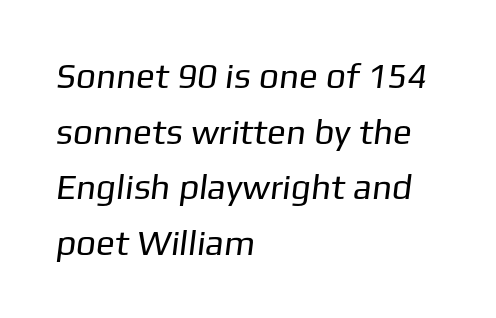
{"serif": "no", "bold": "no", "weight": "regular", "width": "normal", "stroke_contrast": "low", "x_height": "medium", "monospaced": "no", "underline": "no", "align": "left", "line_spacing": "normal", "line_spacing_ratio": 1.59, "letter_spacing": "normal", "letter_spacing_em": 0.0, "glyph_px": 35}
